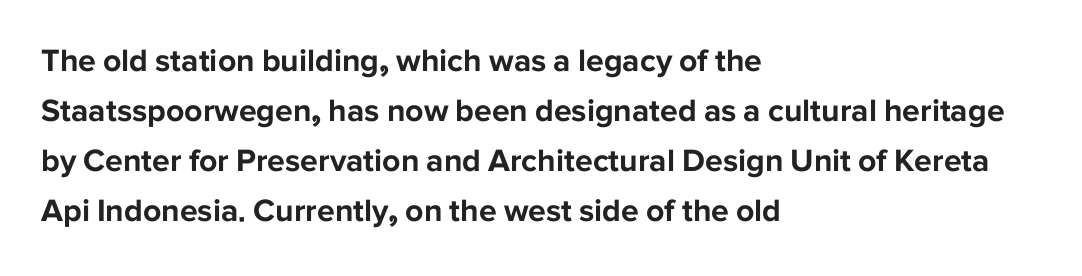
Is this a fixed-width face? No — the glyphs have proportional, varying widths. The line-height multiplier appears to be the usual default. The rendering shows plain stroke endings on the letterforms — a sans-serif design. Emphasis by weight is at full strength: bold.
